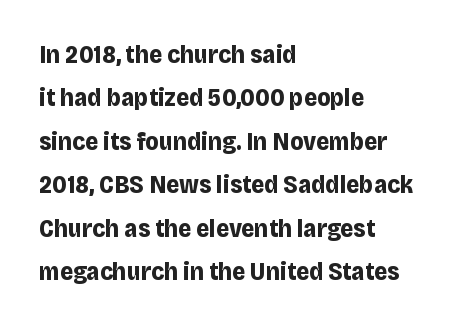
Q: Is the text bold? A: Yes.
Q: Is the text italic (slanted)? A: No, it is upright.
Q: Is the text underlined? A: No.
Q: How is the paragraph aligned? A: Left-aligned.
Q: Is the spacing between letters normal or unusually wide? A: Normal.
